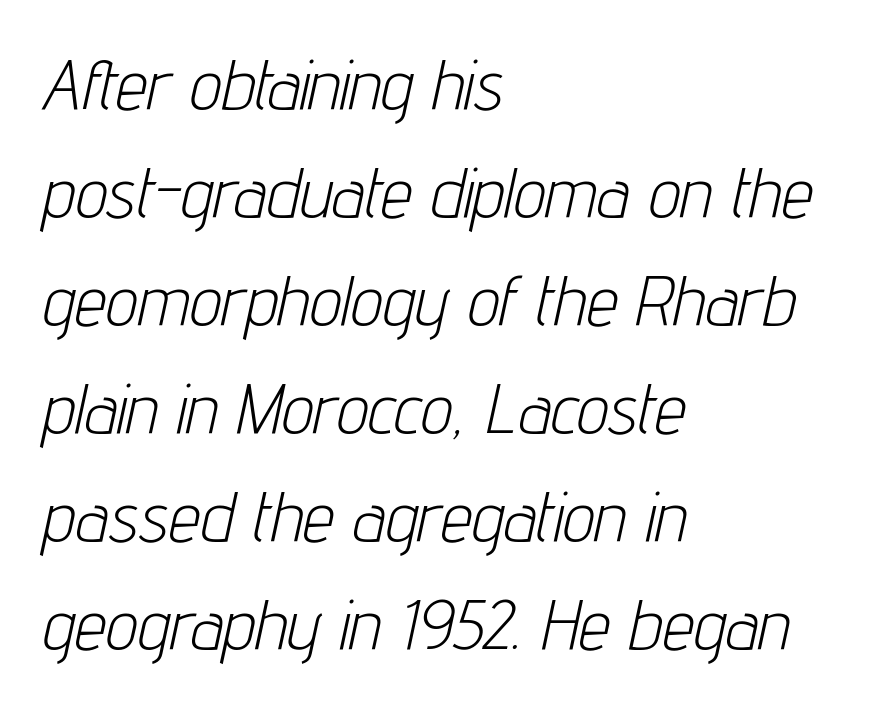
The image shows 71 px light, condensed type, italic (leaning right); set left-aligned, normal line spacing (1.52x), normal letter spacing, not underlined; low stroke contrast and a medium x-height.
